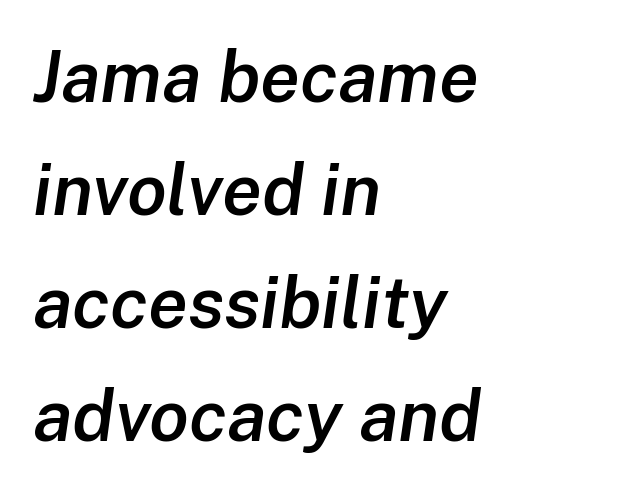
{"italic": "yes", "lean": "right", "slant_degrees": 8, "bold": "semi", "weight": "semibold", "width": "normal", "stroke_contrast": "low", "x_height": "medium", "monospaced": "no", "underline": "no", "align": "left", "line_spacing": "normal", "line_spacing_ratio": 1.57, "letter_spacing": "normal", "letter_spacing_em": 0.0, "glyph_px": 72}
